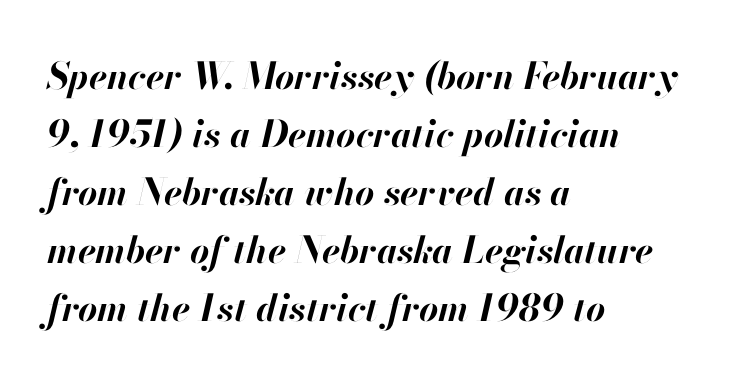
The image shows 37 px bold type, italic (leaning right); set left-aligned, normal line spacing (1.57x), normal letter spacing, not underlined; high stroke contrast and a small x-height.
